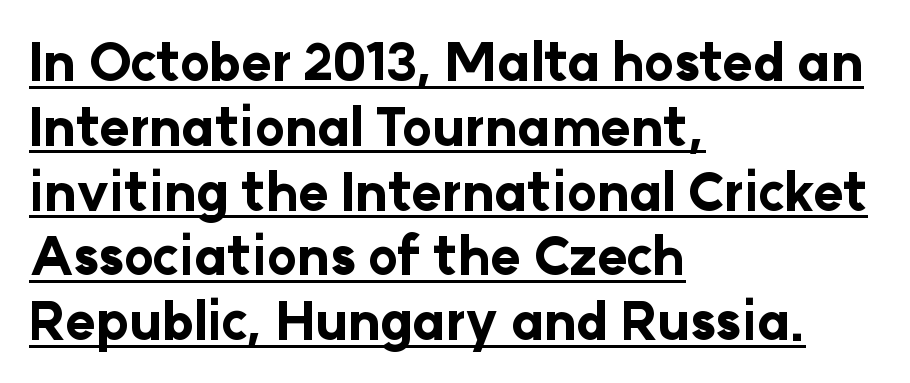
{"serif": "no", "italic": "no", "bold": "yes", "weight": "bold", "width": "normal", "stroke_contrast": "low", "x_height": "medium", "monospaced": "no", "underline": "yes", "align": "left", "line_spacing": "normal", "line_spacing_ratio": 1.27, "letter_spacing": "normal", "letter_spacing_em": 0.0, "glyph_px": 51}
